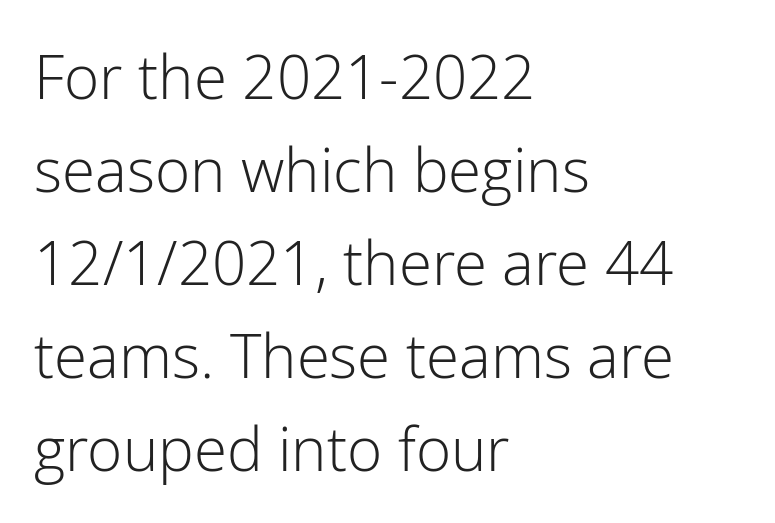
Are there feet on the stems? There aren't — it's a sans. The glyphs are unaccompanied by any horizontal stroke below them. The passage shown is typed in a proportional face where columns would drift. You could call the tracking neutral — neither tight nor loose. The lines in this sample share a left origin and differ only in where they stop. Do the letters lean? They stand straight.
